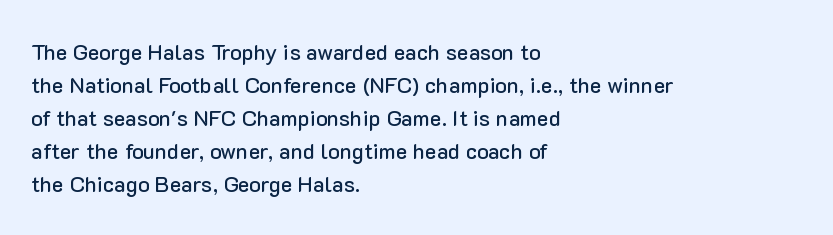
The image shows 22 px text type, upright; set left-aligned, normal line spacing (1.5x), normal letter spacing, not underlined.
